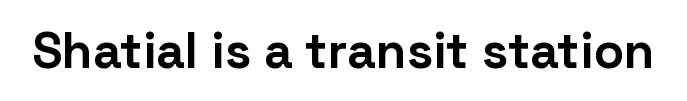
I'd call this a sans setting — the letters go barefoot. Does extra space separate the letters? No, they use regular spacing. Each letter keeps its own natural width here, so spacing adapts to shape. Beneath every word, the page is bare. These lines carry a lot of weight — the face is fully bold. Do the letters lean? They stand straight.
